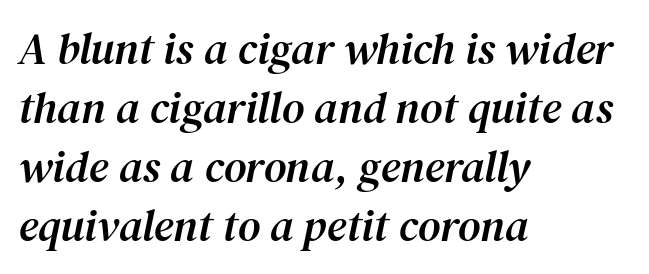
{"serif": "yes", "italic": "yes", "lean": "right", "slant_degrees": 12, "width": "normal", "stroke_contrast": "medium", "x_height": "medium", "monospaced": "no", "underline": "no", "align": "left", "line_spacing": "normal", "line_spacing_ratio": 1.34, "letter_spacing": "normal", "letter_spacing_em": 0.0, "glyph_px": 44}
